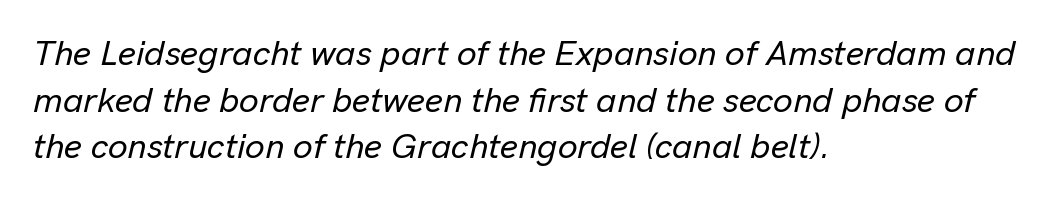
Q: Is the text italic (slanted)? A: Yes, it leans right by about 13 degrees.
Q: Is the text underlined? A: No.
Q: How is the paragraph aligned? A: Left-aligned.
Q: Is the spacing between letters normal or unusually wide? A: Normal.
Q: Is the spacing between lines tight, normal or loose? A: Normal.
Q: Width (condensed, normal, or wide)? A: Normal.
Q: Stroke contrast? A: Low.
Q: x-height? A: Medium.
Q: Monospaced? A: No.
